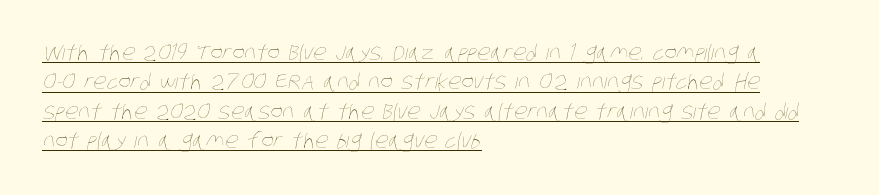
The image shows 21 px text type; set left-aligned, normal line spacing (1.4x), normal letter spacing, underlined.
